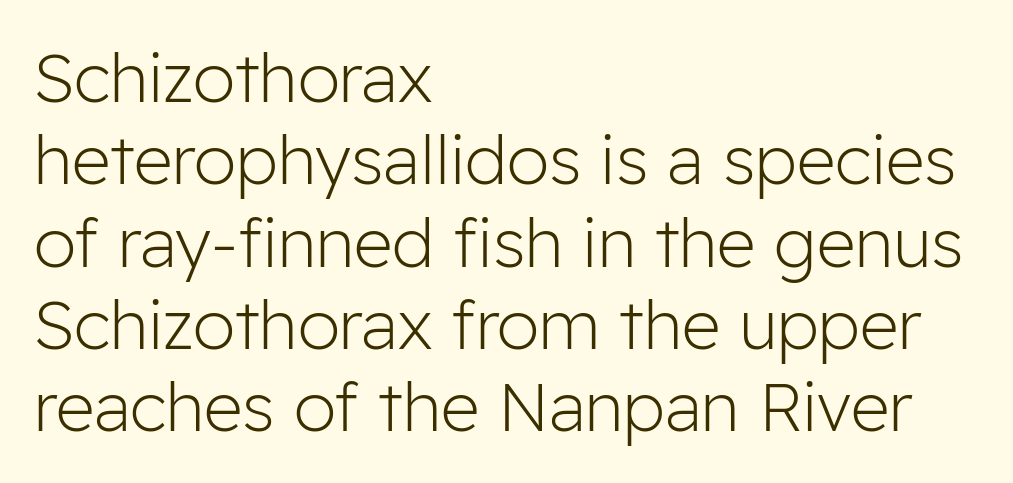
{"serif": "no", "italic": "no", "bold": "no", "weight": "light", "width": "normal", "stroke_contrast": "low", "x_height": "medium", "monospaced": "no", "underline": "no", "align": "left", "line_spacing_ratio": 1.21, "letter_spacing": "normal", "letter_spacing_em": 0.0, "glyph_px": 68}
